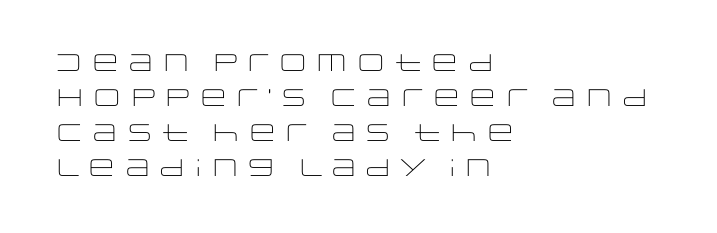
{"italic": "no", "bold": "no", "underline": "no", "align": "left", "line_spacing": "normal", "line_spacing_ratio": 1.46, "letter_spacing": "normal", "letter_spacing_em": 0.0, "glyph_px": 24}
